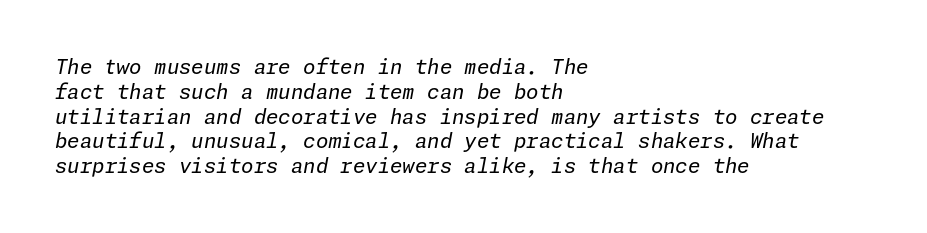
The image shows 20 px text type, italic (leaning right); set left-aligned, line spacing 1.24x, normal letter spacing, not underlined.
